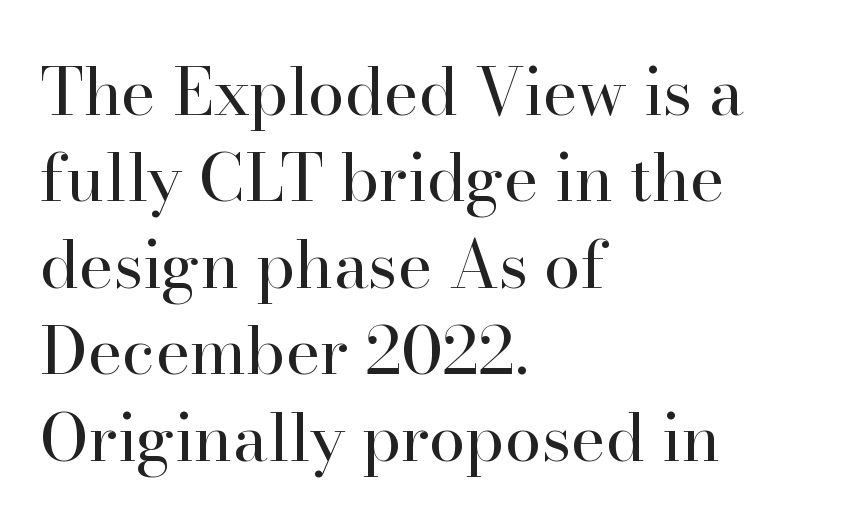
Q: Is the text bold? A: No.
Q: Is the text italic (slanted)? A: No, it is upright.
Q: Is the typeface a serif or a sans-serif typeface? A: Serif.
Q: Is the text underlined? A: No.
Q: How is the paragraph aligned? A: Left-aligned.
Q: Is the spacing between letters normal or unusually wide? A: Normal.
Q: Is the spacing between lines tight, normal or loose? A: Normal.
Q: Width (condensed, normal, or wide)? A: Normal.
Q: Stroke contrast? A: High.
Q: x-height? A: Small.
Q: Monospaced? A: No.
